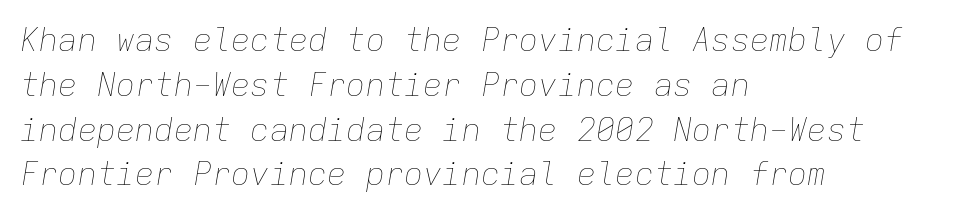
Q: Is the text bold? A: No.
Q: Is the text italic (slanted)? A: Yes, it leans right by about 9 degrees.
Q: Is the text underlined? A: No.
Q: How is the paragraph aligned? A: Left-aligned.
Q: Is the spacing between letters normal or unusually wide? A: Normal.
Q: Is the spacing between lines tight, normal or loose? A: Normal.
Q: Width (condensed, normal, or wide)? A: Normal.
Q: Stroke contrast? A: Low.
Q: x-height? A: Medium.
Q: Monospaced? A: Yes.
